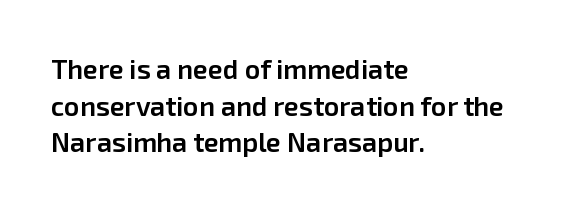
Successive baselines arrive at the customary interval. Nothing unusual about the tracking: characters are spaced as the font intends. Clear beneath every line of the passage. The lettering stays uniformly vertical, giving the passage a roman look. A somewhat darkened texture: the type is semibold rather than bold. Left-aligned paragraph, ragged on the right.
